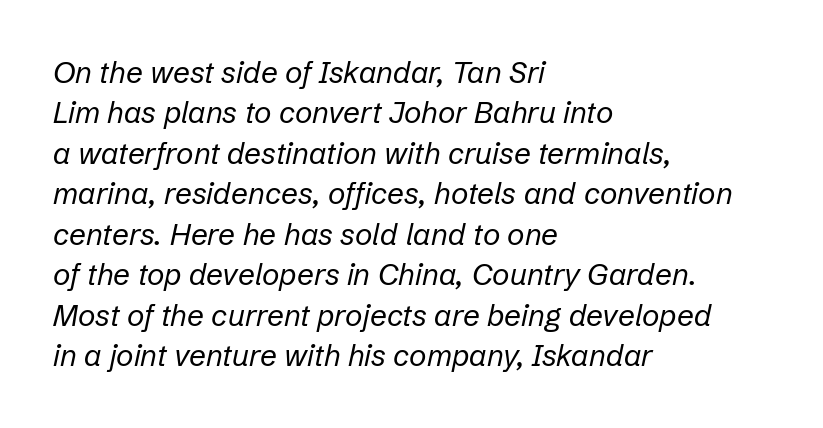
The ragged edge is on the right, which tells us the setting is flush left. One glance says typical: line gaps are just what's usual. Heft: none added — not bold. Characters follow at the spacing the type designer built in.
